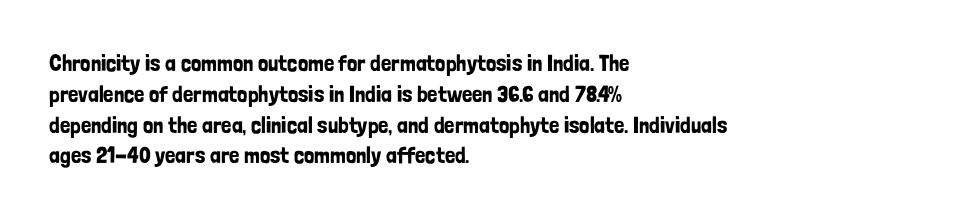
{"italic": "no", "underline": "no", "align": "left", "line_spacing": "normal", "line_spacing_ratio": 1.34, "letter_spacing": "normal", "letter_spacing_em": 0.0, "glyph_px": 23}
